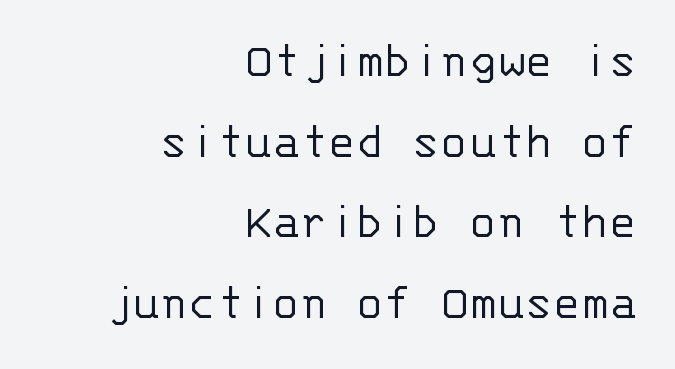
Notice how the passage keeps a crisp vertical edge on the right only. The letters carry no serifs — their stems end cleanly without finishing strokes. The rendering keeps characters at their native spacing. Whoever set this chose a conventional vertical rhythm. Only glyphs here, with clear space below each row. The letterforms sit at book weight or below.
